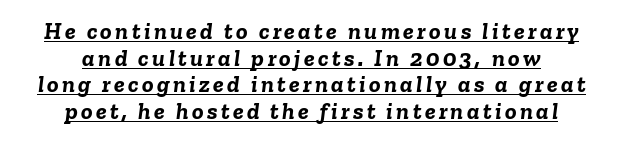
The image shows 24 px bold type, italic (leaning right); set centered, tight line spacing (1.11x), underlined.
